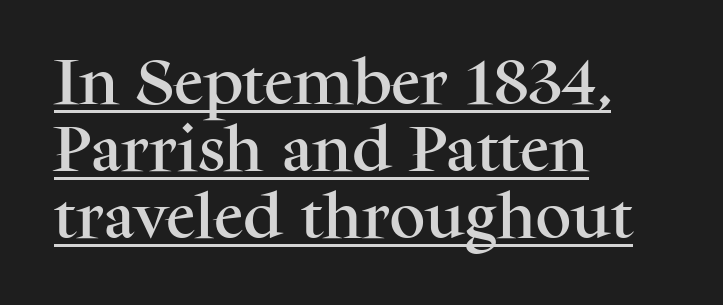
{"serif": "yes", "italic": "no", "width": "normal", "stroke_contrast": "medium", "x_height": "medium", "monospaced": "no", "underline": "yes", "align": "left", "line_spacing": "normal", "line_spacing_ratio": 1.34, "letter_spacing": "normal", "letter_spacing_em": 0.0, "glyph_px": 50}
